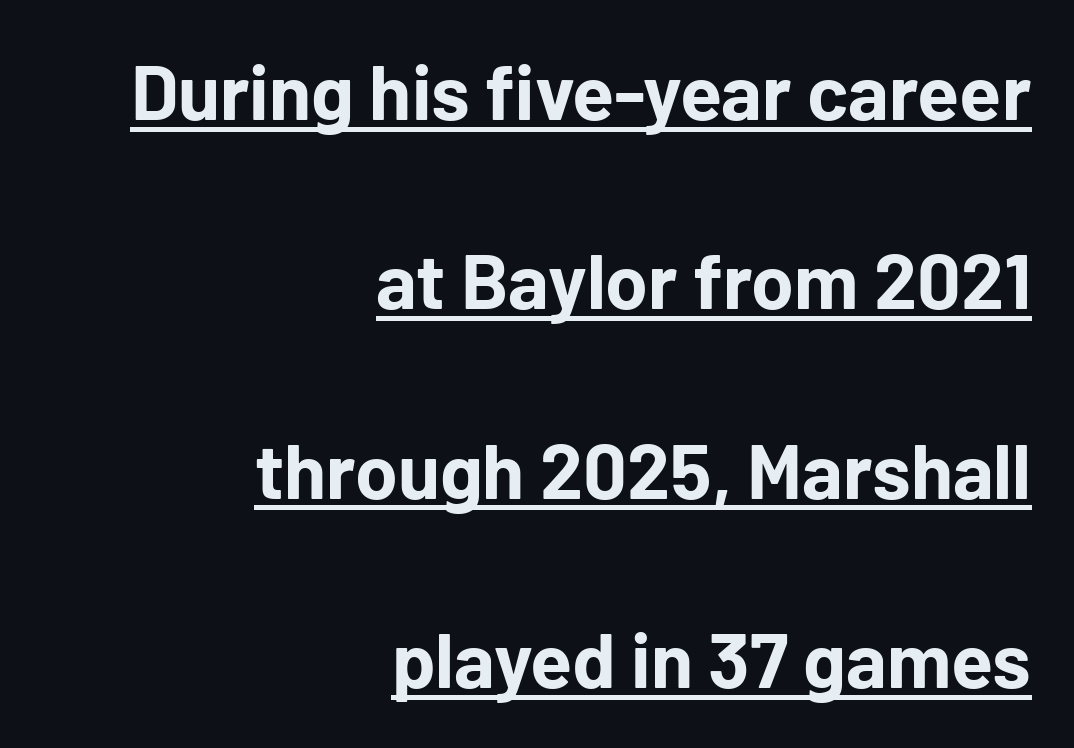
One-word summary of the alignment: right. A great deal of white space separates one row of letters from the next. The axis of the letterforms is exactly vertical. Notice how a bar underscores the lettering throughout. Proportional: the letters do not fall into vertical columns. A full-strength bold gives these letters their thick strokes.
